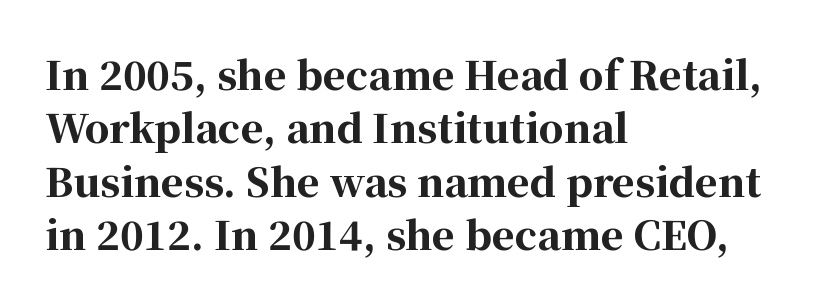
Heft: maximum for text — a bold. Each letter's strokes conclude with small projecting serifs. Think of a printed novel: that variable character pitch is what you see here. The words here are not underlined. Here the glyphs are tracked normally, forming tight word shapes.
